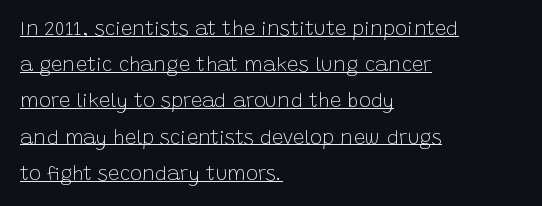
{"italic": "no", "bold": "no", "underline": "yes", "align": "left", "line_spacing_ratio": 1.81, "letter_spacing": "normal", "letter_spacing_em": 0.0, "glyph_px": 20}
